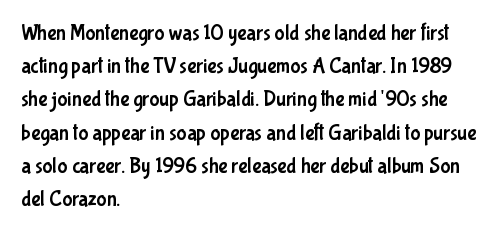
The tracking reads as untouched default to a designer's eye. Anything drawn beneath the words? Only blank space. Leading: standard. The lettering holds an erect, upright posture throughout.
